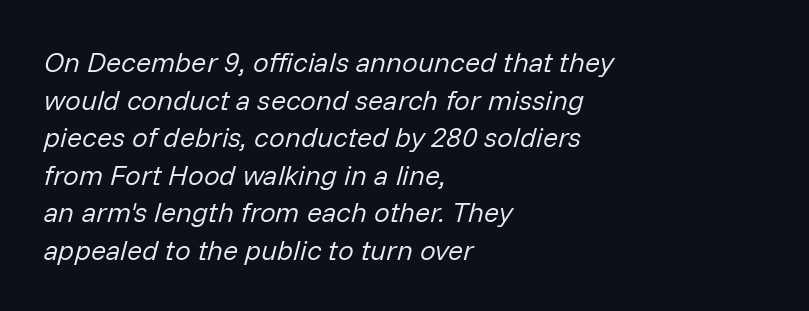
There is no visible air inserted between adjacent glyphs. The typesetter chose a ragged-right arrangement here. You could not count columns in this text — the font is proportionally spaced. Each row of text sits above clean, open space. This is oblique type, the kind used for emphasis or titles. The designer left line spacing at the default.
